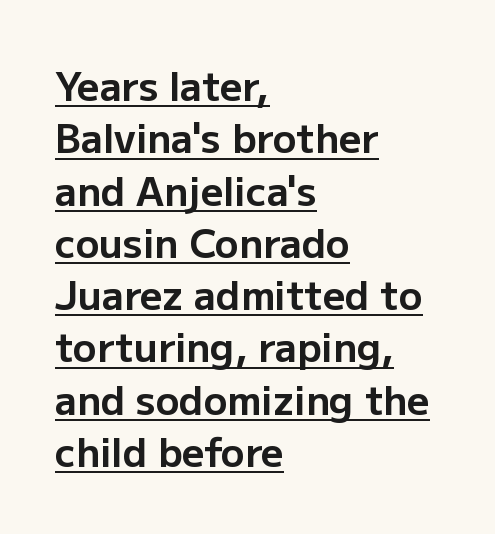
The typesetting leans heavy: a genuine bold. Descenders here cross a horizontal rule under the line. Compared with typical body copy, the letter spacing here is the same. Caption: multi-line text, flush left, ragged right. In terms of letterform style, serifs are entirely absent. These lines sit exactly where default settings would place them.
